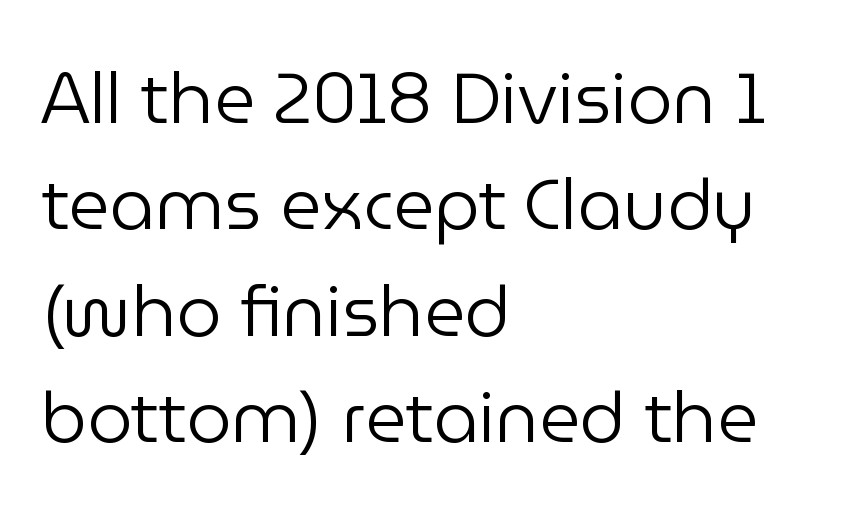
The font's upright variant was chosen for this text. Weight: not bold — regular or lighter. Spacing verdict: proportional, widths tailored to each character. Honestly, the row spacing looks completely unremarkable. Just letters on the line, the space beneath them empty. Short note: letters normally spaced.
